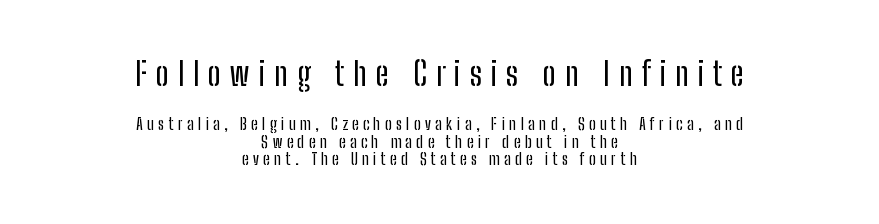
Q: Is the text italic (slanted)? A: No, it is upright.
Q: Is the typeface a serif or a sans-serif typeface? A: Sans-serif.
Q: Is the text underlined? A: No.
Q: How is the paragraph aligned? A: Centered.
Q: Is the spacing between letters normal or unusually wide? A: Unusually wide.
Q: Is the spacing between lines tight, normal or loose? A: Tight.
Q: Which block of text is set in a larger size, the first (top) or the second (bottom)? A: The first (top) one.
Q: Width (condensed, normal, or wide)? A: Condensed.
Q: Stroke contrast? A: Low.
Q: x-height? A: Medium.
Q: Monospaced? A: No.
